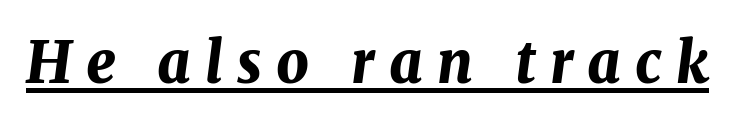
The image shows 57 px bold type, italic (leaning right); set unusually wide letter spacing (+0.25 em), underlined; medium stroke contrast and a medium x-height.
